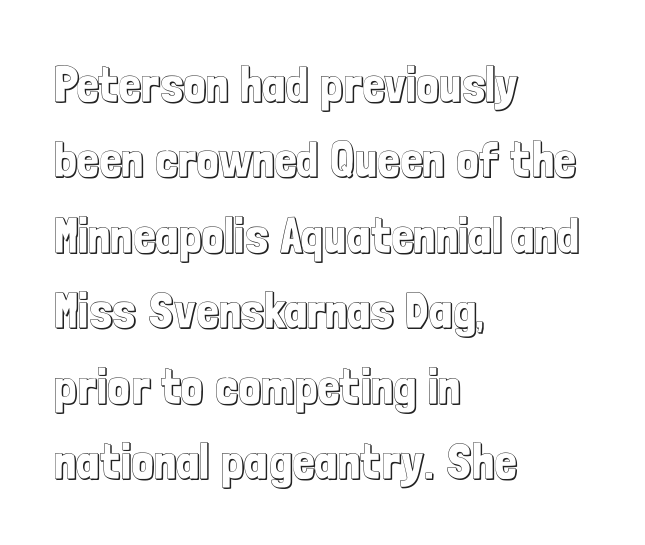
The image shows 49 px condensed type, upright; set left-aligned, normal line spacing (1.54x), normal letter spacing, not underlined; a medium x-height.
